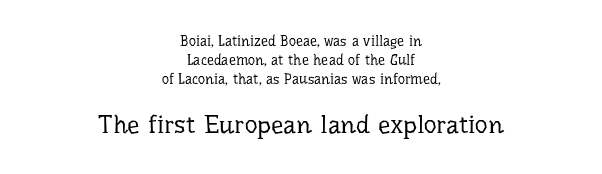
Q: Is the text bold? A: No.
Q: Is the text italic (slanted)? A: No, it is upright.
Q: Is the text underlined? A: No.
Q: How is the paragraph aligned? A: Centered.
Q: Is the spacing between letters normal or unusually wide? A: Normal.
Q: Is the spacing between lines tight, normal or loose? A: Normal.
Q: Which block of text is set in a larger size, the first (top) or the second (bottom)? A: The second (bottom) one.
